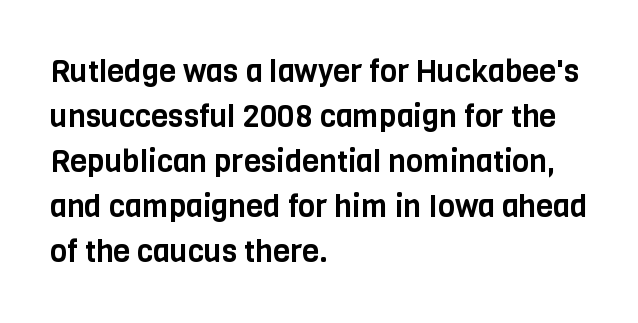
Q: Is the text italic (slanted)? A: No, it is upright.
Q: Is the typeface a serif or a sans-serif typeface? A: Sans-serif.
Q: Is the text underlined? A: No.
Q: How is the paragraph aligned? A: Left-aligned.
Q: Is the spacing between letters normal or unusually wide? A: Normal.
Q: Is the spacing between lines tight, normal or loose? A: Normal.
Q: Width (condensed, normal, or wide)? A: Condensed.
Q: Stroke contrast? A: Low.
Q: x-height? A: Large.
Q: Monospaced? A: No.
